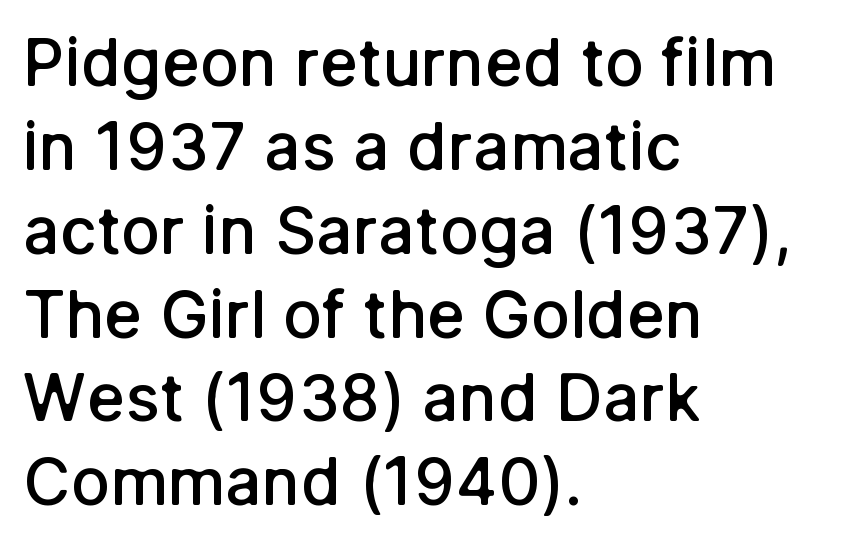
Q: Is the text bold? A: Semi-bold.
Q: Is the text italic (slanted)? A: No, it is upright.
Q: Is the typeface a serif or a sans-serif typeface? A: Sans-serif.
Q: Is the text underlined? A: No.
Q: How is the paragraph aligned? A: Left-aligned.
Q: Is the spacing between letters normal or unusually wide? A: Normal.
Q: Is the spacing between lines tight, normal or loose? A: Normal.
Q: Width (condensed, normal, or wide)? A: Normal.
Q: Stroke contrast? A: Low.
Q: x-height? A: Medium.
Q: Monospaced? A: No.
